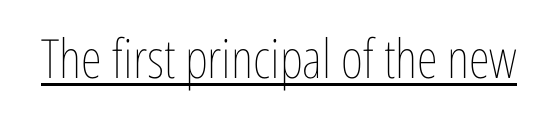
Q: Is the text bold? A: No.
Q: Is the text italic (slanted)? A: No, it is upright.
Q: Is the text underlined? A: Yes.
Q: Is the spacing between letters normal or unusually wide? A: Normal.
Q: Width (condensed, normal, or wide)? A: Condensed.
Q: Stroke contrast? A: Low.
Q: x-height? A: Medium.
Q: Monospaced? A: No.
